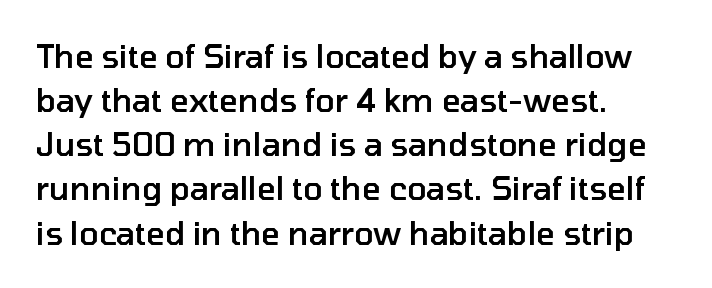
Q: Is the text bold? A: Semi-bold.
Q: Is the text italic (slanted)? A: No, it is upright.
Q: Is the typeface a serif or a sans-serif typeface? A: Sans-serif.
Q: Is the text underlined? A: No.
Q: How is the paragraph aligned? A: Left-aligned.
Q: Is the spacing between letters normal or unusually wide? A: Normal.
Q: Is the spacing between lines tight, normal or loose? A: Normal.
Q: Width (condensed, normal, or wide)? A: Normal.
Q: Stroke contrast? A: Low.
Q: x-height? A: Medium.
Q: Monospaced? A: No.
